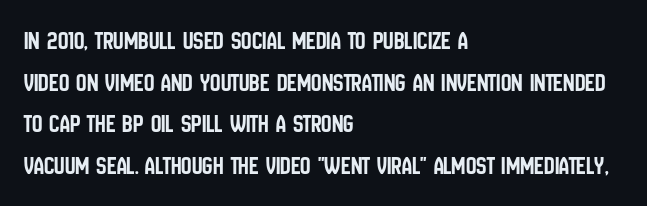
Q: Is the text italic (slanted)? A: No, it is upright.
Q: Is the text underlined? A: No.
Q: How is the paragraph aligned? A: Left-aligned.
Q: Is the spacing between letters normal or unusually wide? A: Normal.
Q: Is the spacing between lines tight, normal or loose? A: Normal.
